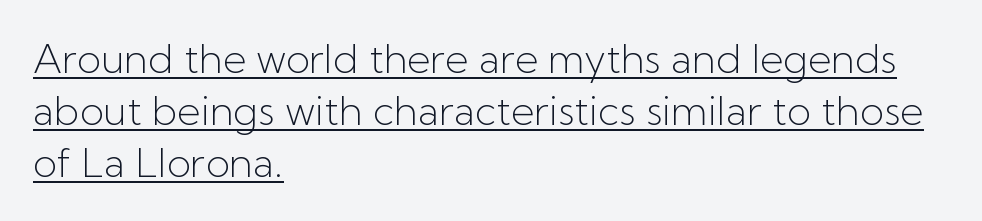
The passage shown is typeset with a sans-serif family. Nope, not italic — everything's standing straight. Summary of weight: not heavy and not bold. The letterforms sit shoulder to shoulder at normal distance. Is there much room between lines? A standard amount, neither cramped nor airy. The rendering anchors every line to the left-hand side.
